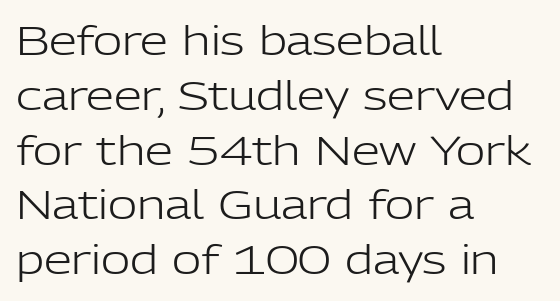
{"serif": "no", "italic": "no", "bold": "no", "weight": "light", "width": "normal", "stroke_contrast": "low", "x_height": "medium", "monospaced": "no", "underline": "no", "align": "left", "line_spacing": "normal", "line_spacing_ratio": 1.37, "letter_spacing": "normal", "letter_spacing_em": 0.0, "glyph_px": 40}
